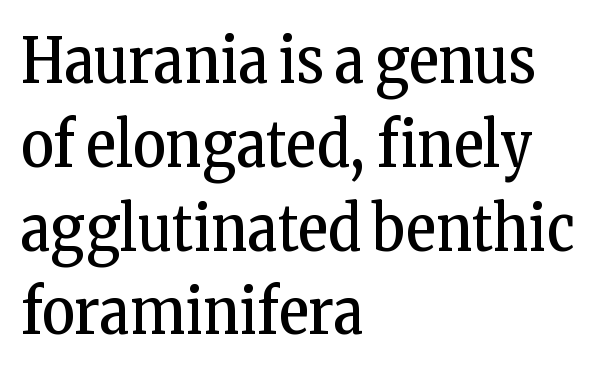
The image shows 63 px regular-weight, condensed serif type, upright; set left-aligned, normal line spacing (1.33x), normal letter spacing, not underlined; low stroke contrast and a medium x-height.
